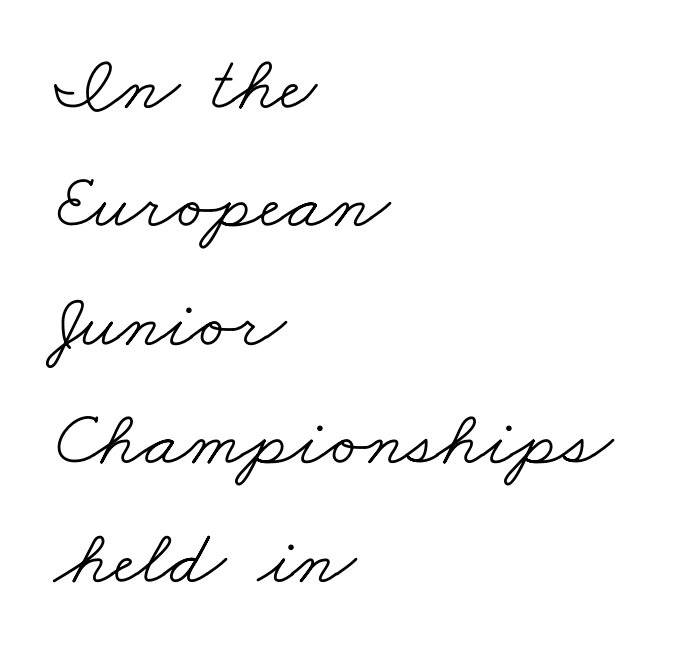
The image shows 79 px light, wide serif type; set left-aligned, normal line spacing (1.5x), normal letter spacing, not underlined; low stroke contrast and a small x-height.
